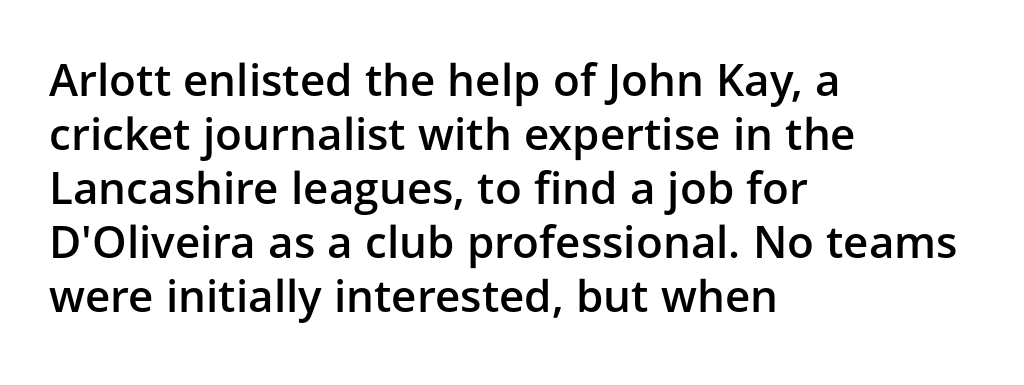
The image shows 44 px semibold sans-serif type, upright; set left-aligned, line spacing 1.23x, normal letter spacing, not underlined; low stroke contrast and a medium x-height.
